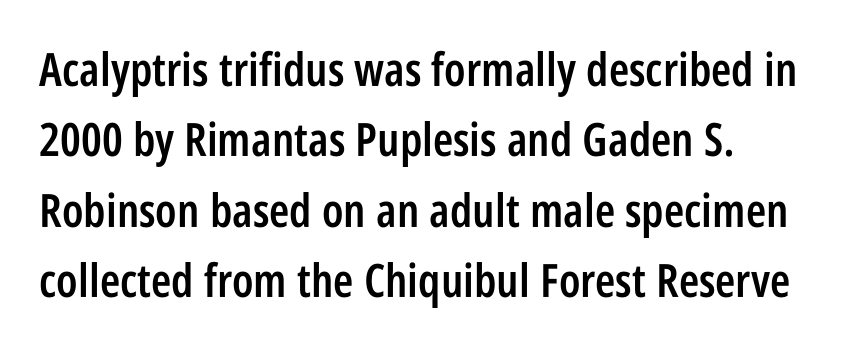
Line beginnings align vertically; line endings do not. Varying glyph widths throughout — classic text-font behaviour. The leading is moderate, giving the passage an even texture. A typesetter would label this face a sans. Strokes here are thickened, but only to semibold level. Every stem runs plumb, perpendicular to the baseline.
